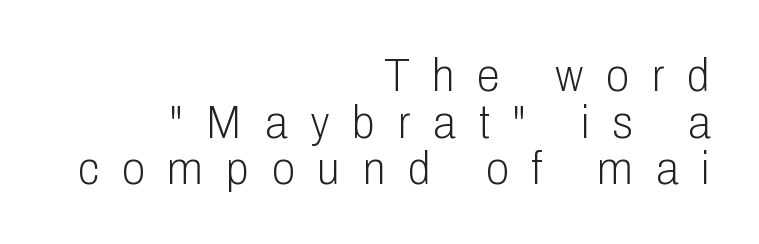
Is the stroke heavy? The answer is a plain regular-or-lighter. Successive baselines arrive quickly, one right under another. Note the varied advance widths — an 'i' is clearly narrower than an 'm'. Are there feet on the stems? There aren't — it's a sans. The typesetter chose a ragged-left arrangement here. A clean baseline with only descenders dipping below it.
